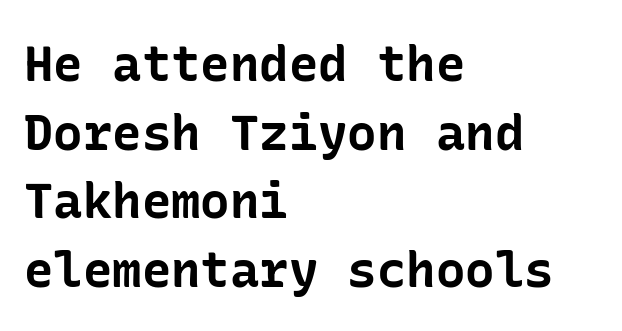
{"serif": "no", "italic": "no", "bold": "yes", "weight": "bold", "width": "normal", "stroke_contrast": "low", "x_height": "medium", "underline": "no", "align": "left", "line_spacing": "normal", "line_spacing_ratio": 1.4, "letter_spacing": "normal", "letter_spacing_em": 0.0, "glyph_px": 49}
